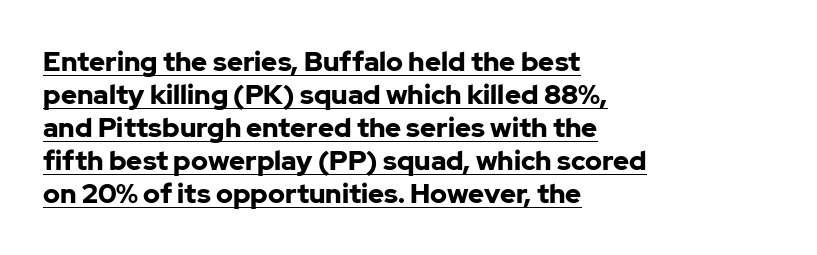
{"italic": "no", "bold": "yes", "underline": "yes", "align": "left", "line_spacing_ratio": 1.22, "letter_spacing": "normal", "letter_spacing_em": 0.0, "glyph_px": 27}
